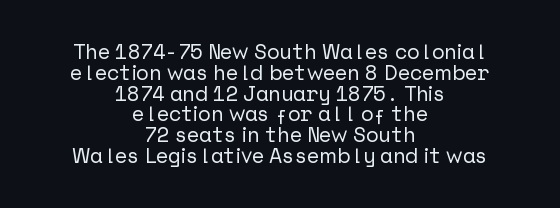
The passage is arranged like a title page — every line centered. The face used here is rendered with its standard letterfit. The axis of the letterforms is exactly vertical. Descenders are the only things crossing below the line. The rendering uses a small line-height, squeezing the rows.
